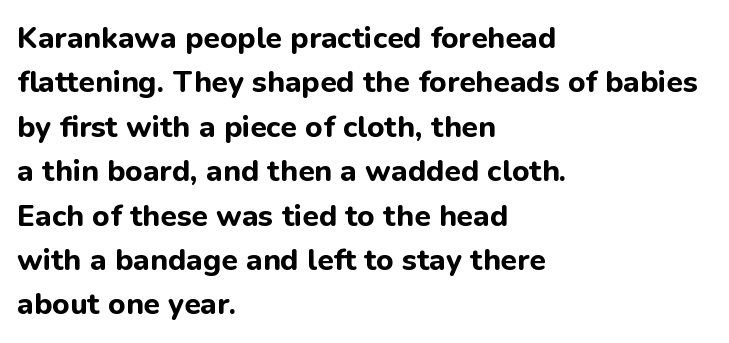
{"serif": "no", "italic": "no", "bold": "yes", "weight": "bold", "width": "normal", "stroke_contrast": "low", "x_height": "medium", "monospaced": "no", "underline": "no", "align": "left", "line_spacing": "normal", "line_spacing_ratio": 1.48, "letter_spacing": "normal", "letter_spacing_em": 0.0, "glyph_px": 30}
